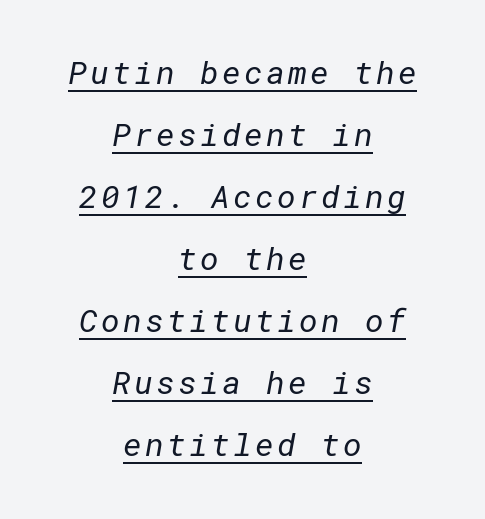
The image shows 32 px regular-weight sans-serif type; set centered, loose line spacing (1.94x), underlined; low stroke contrast and a medium x-height.
